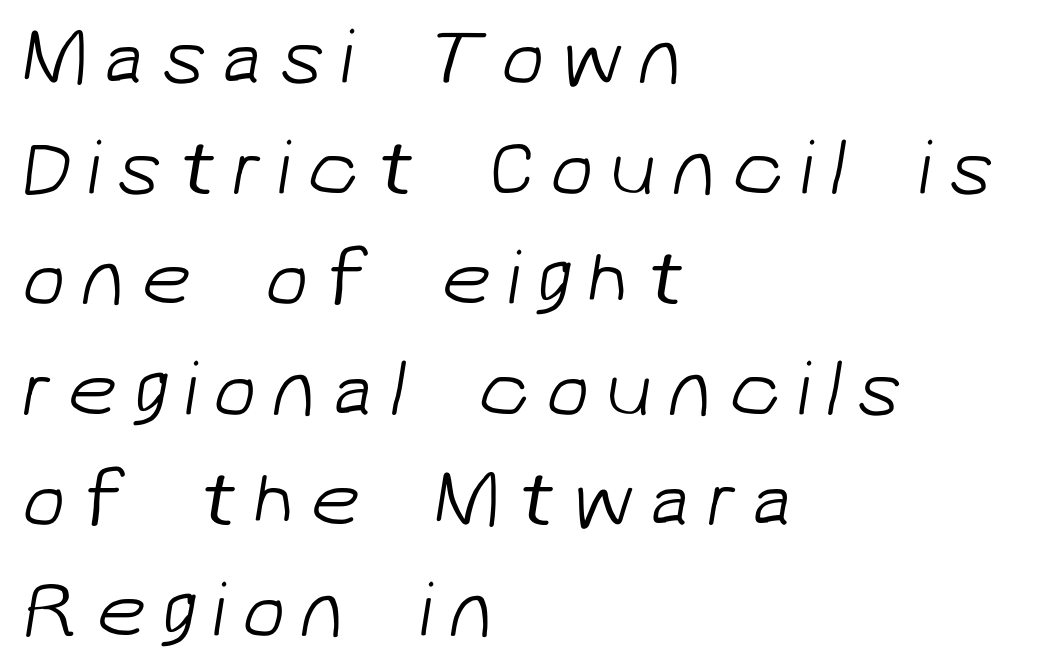
Q: Is the text bold? A: No.
Q: Is the typeface a serif or a sans-serif typeface? A: Sans-serif.
Q: Is the text underlined? A: No.
Q: How is the paragraph aligned? A: Left-aligned.
Q: Is the spacing between letters normal or unusually wide? A: Unusually wide.
Q: Is the spacing between lines tight, normal or loose? A: Normal.
Q: Width (condensed, normal, or wide)? A: Normal.
Q: Stroke contrast? A: Low.
Q: x-height? A: Medium.
Q: Monospaced? A: No.
